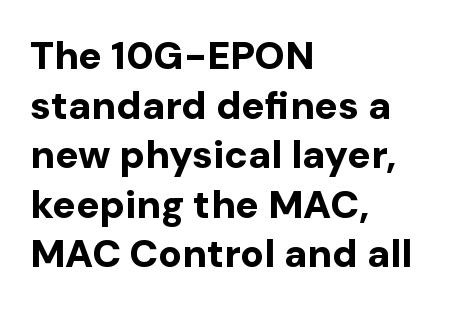
{"serif": "no", "italic": "no", "bold": "yes", "weight": "bold", "width": "normal", "stroke_contrast": "low", "x_height": "medium", "monospaced": "no", "underline": "no", "align": "left", "line_spacing": "normal", "line_spacing_ratio": 1.27, "letter_spacing": "normal", "letter_spacing_em": 0.0, "glyph_px": 39}
